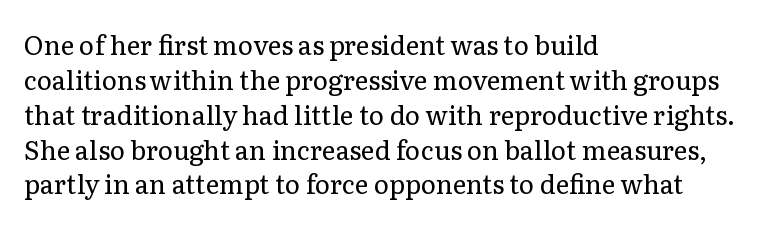
Q: Is the text bold? A: No.
Q: Is the text italic (slanted)? A: No, it is upright.
Q: Is the text underlined? A: No.
Q: How is the paragraph aligned? A: Left-aligned.
Q: Is the spacing between letters normal or unusually wide? A: Normal.
Q: Is the spacing between lines tight, normal or loose? A: Normal.
